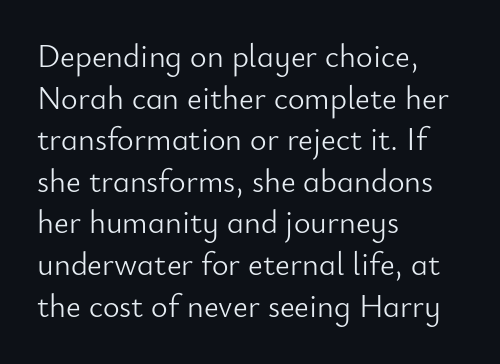
Q: Is the text bold? A: No.
Q: Is the text italic (slanted)? A: No, it is upright.
Q: Is the typeface a serif or a sans-serif typeface? A: Sans-serif.
Q: Is the text underlined? A: No.
Q: How is the paragraph aligned? A: Left-aligned.
Q: Is the spacing between letters normal or unusually wide? A: Normal.
Q: Is the spacing between lines tight, normal or loose? A: Normal.
Q: Width (condensed, normal, or wide)? A: Normal.
Q: Stroke contrast? A: Low.
Q: x-height? A: Small.
Q: Monospaced? A: No.
